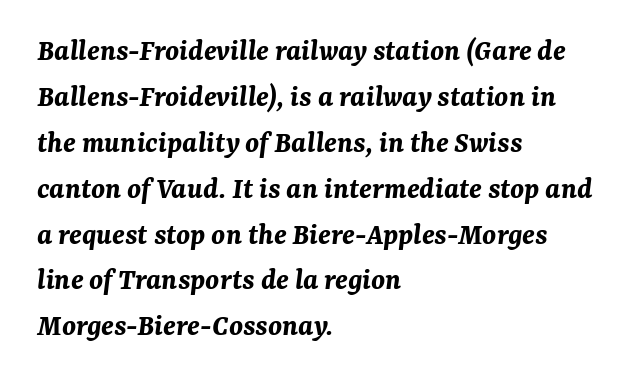
Q: Is the text bold? A: Yes.
Q: Is the text italic (slanted)? A: Yes, it leans right by about 7 degrees.
Q: Is the text underlined? A: No.
Q: How is the paragraph aligned? A: Left-aligned.
Q: Is the spacing between letters normal or unusually wide? A: Normal.
Q: Is the spacing between lines tight, normal or loose? A: Normal.
Q: Width (condensed, normal, or wide)? A: Normal.
Q: Stroke contrast? A: Medium.
Q: x-height? A: Medium.
Q: Monospaced? A: No.
